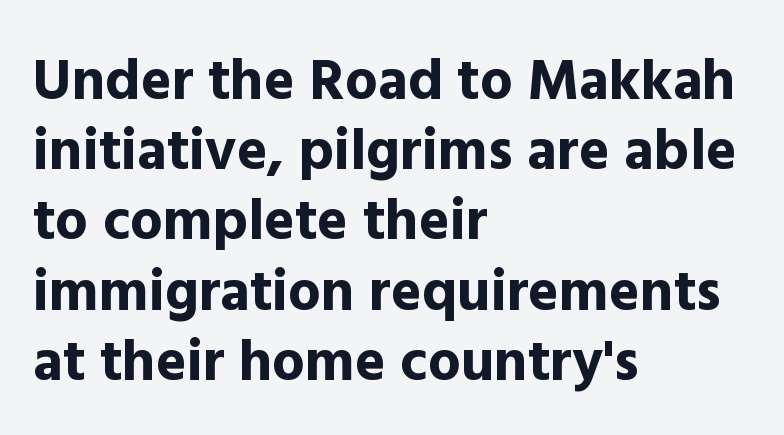
The image shows 58 px bold sans-serif type, upright; set left-aligned, line spacing 1.21x, normal letter spacing, not underlined; a medium x-height.
